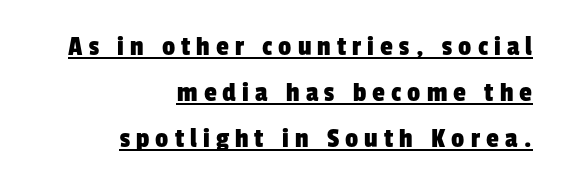
The image shows 29 px condensed sans-serif type; set right-aligned, normal line spacing (1.59x), unusually wide letter spacing (+0.21 em), underlined; low stroke contrast and a medium x-height.
